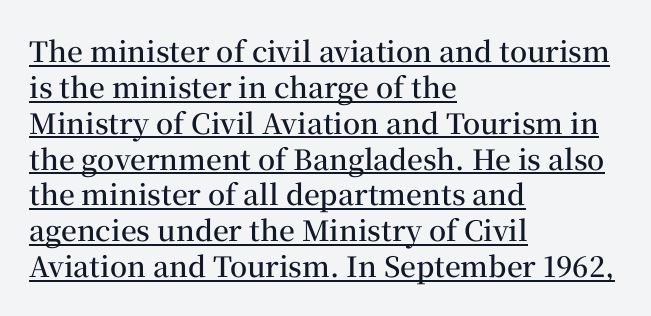
{"serif": "yes", "italic": "no", "bold": "semi", "weight": "semibold", "width": "normal", "stroke_contrast": "medium", "x_height": "medium", "monospaced": "no", "underline": "yes", "align": "left", "line_spacing": "normal", "line_spacing_ratio": 1.28, "letter_spacing": "normal", "letter_spacing_em": 0.0, "glyph_px": 28}
